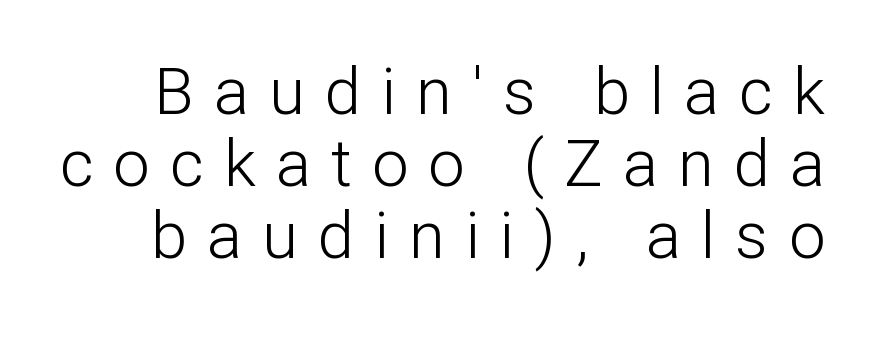
{"serif": "no", "italic": "no", "bold": "no", "weight": "light", "width": "normal", "stroke_contrast": "low", "x_height": "medium", "monospaced": "no", "underline": "no", "line_spacing": "tight", "line_spacing_ratio": 1.11, "letter_spacing": "wide", "letter_spacing_em": 0.31, "glyph_px": 65}
